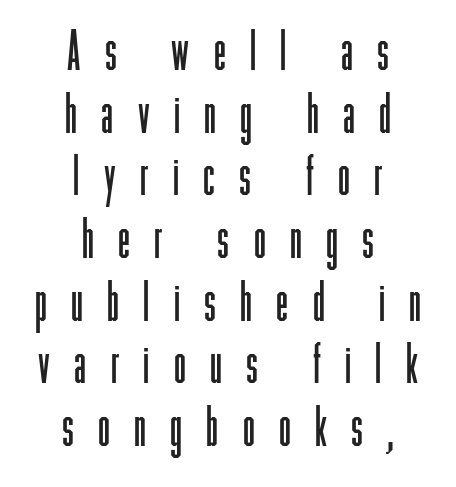
The passage shown is typed in a proportional face where columns would drift. The space directly below the letters is spotless. The paragraph has two soft edges and a firm central axis. The cut favours lightness, reaching ordinary text weight at its darkest. Tracking here is generous; glyphs stand well apart from one another.
